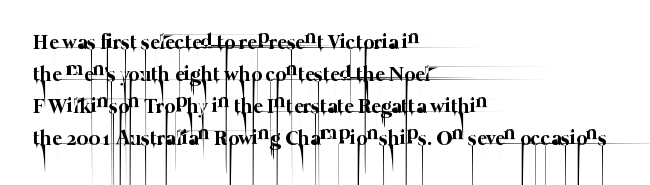
The image shows 21 px text type; set left-aligned, normal line spacing (1.53x), normal letter spacing, not underlined.
